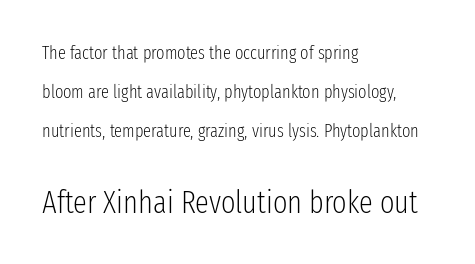
The image shows 31 px light, condensed sans-serif type, upright; set left-aligned, loose line spacing (2.17x), normal letter spacing, not underlined; the second (bottom) block is 1.72x larger; low stroke contrast and a medium x-height.
